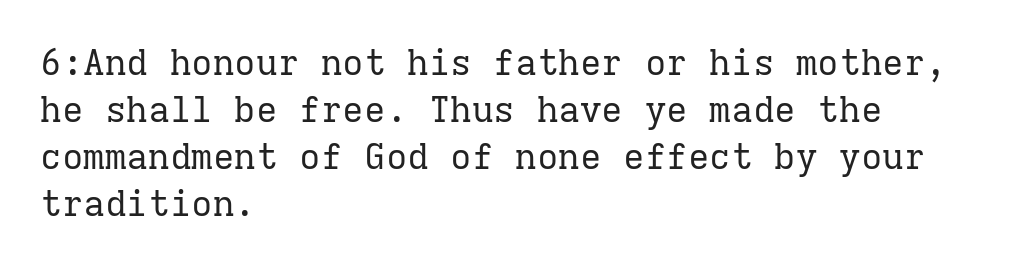
The image shows 36 px regular-weight serif type, upright, monospaced; set left-aligned, normal line spacing (1.31x), normal letter spacing, not underlined; low stroke contrast and a medium x-height.
